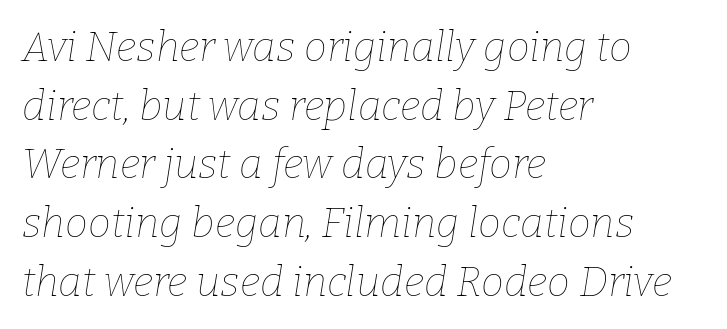
{"italic": "yes", "lean": "right", "slant_degrees": 9, "bold": "no", "weight": "thin", "width": "normal", "stroke_contrast": "low", "x_height": "medium", "monospaced": "no", "underline": "no", "align": "left", "line_spacing": "normal", "line_spacing_ratio": 1.43, "letter_spacing": "normal", "letter_spacing_em": 0.0, "glyph_px": 41}
